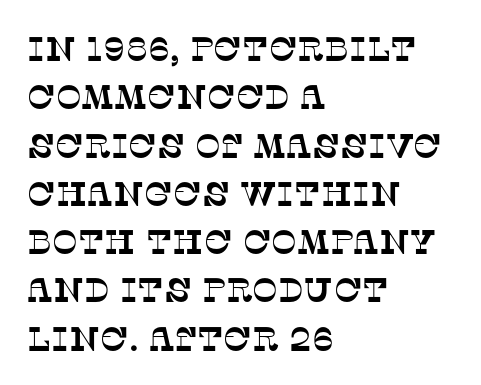
The image shows 34 px serif type; set left-aligned, normal line spacing (1.42x), normal letter spacing, not underlined; low stroke contrast and a large x-height.
